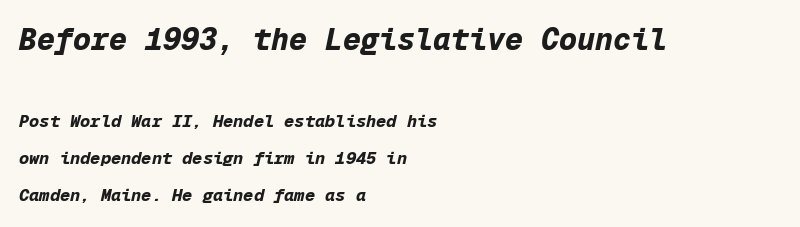
{"italic": "yes", "lean": "right", "slant_degrees": 12, "bold": "yes", "weight": "bold", "width": "normal", "stroke_contrast": "low", "x_height": "medium", "monospaced": "yes", "underline": "no", "align": "left", "line_spacing": "loose", "line_spacing_ratio": 2.19, "letter_spacing": "normal", "letter_spacing_em": 0.0, "larger_block": "first", "size_ratio": 1.76, "glyph_px": 30}
